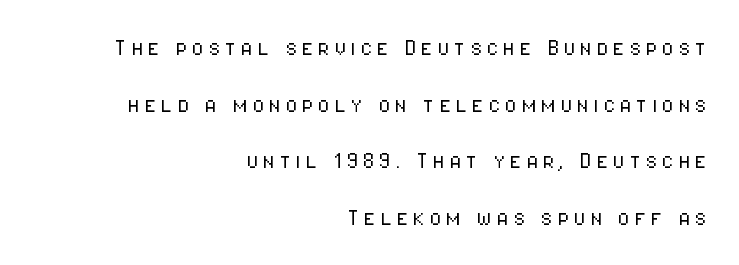
The image shows 27 px text type, upright; set right-aligned, loose line spacing (2.1x), not underlined.
